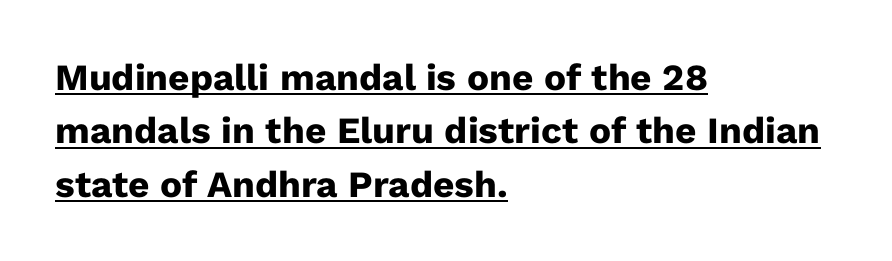
The image shows 37 px heavy sans-serif type, upright; set left-aligned, normal line spacing (1.44x), normal letter spacing, underlined; low stroke contrast and a medium x-height.
